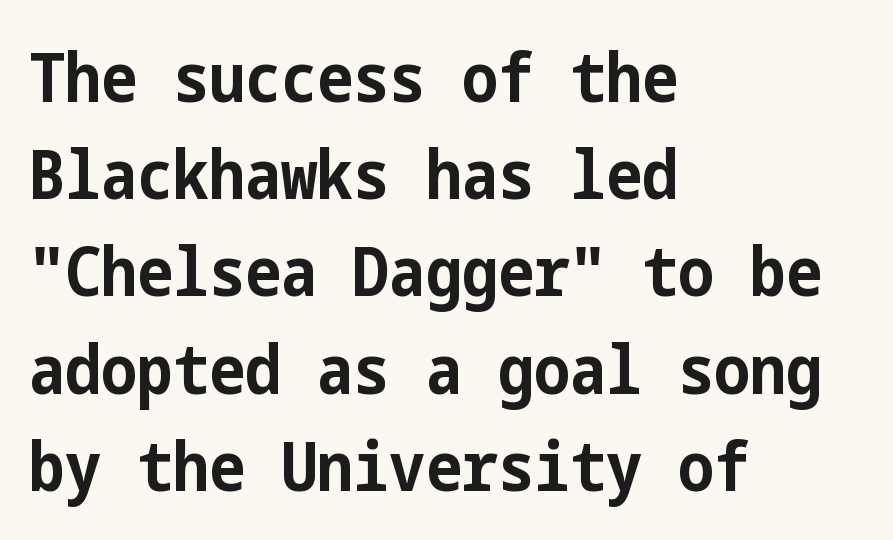
A full-strength bold gives these letters their thick strokes. The characters display no serif detailing; their extremities are plain. Posture: vertical. Has an underline been added? It has not. The passage is arranged the way most books set body copy — flush left. Quick note: interline space is typical.
